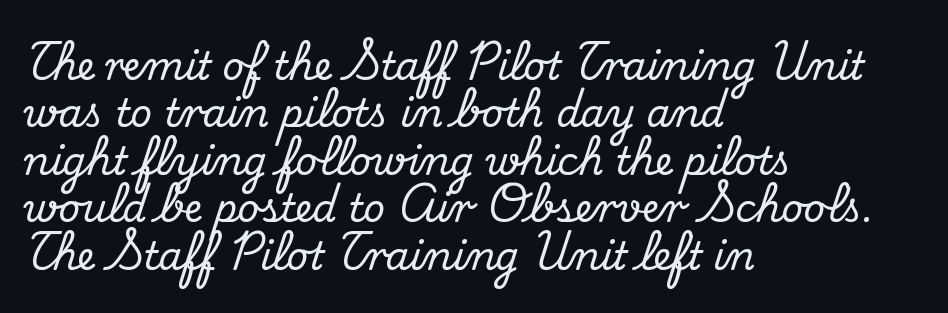
Q: Is the text italic (slanted)? A: Yes.
Q: Is the typeface a serif or a sans-serif typeface? A: Serif.
Q: Is the text underlined? A: No.
Q: How is the paragraph aligned? A: Left-aligned.
Q: Is the spacing between letters normal or unusually wide? A: Normal.
Q: Is the spacing between lines tight, normal or loose? A: Normal.
Q: Width (condensed, normal, or wide)? A: Normal.
Q: Stroke contrast? A: Medium.
Q: x-height? A: Small.
Q: Monospaced? A: No.
